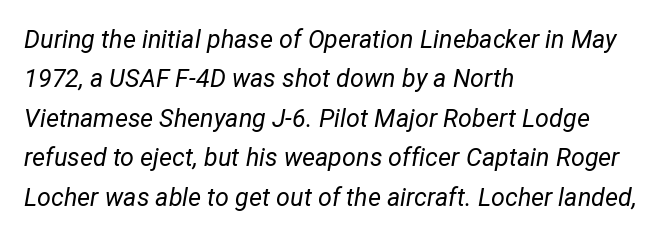
{"italic": "yes", "lean": "right", "slant_degrees": 12, "bold": "no", "underline": "no", "align": "left", "line_spacing": "normal", "line_spacing_ratio": 1.58, "letter_spacing": "normal", "letter_spacing_em": 0.0, "glyph_px": 25}
